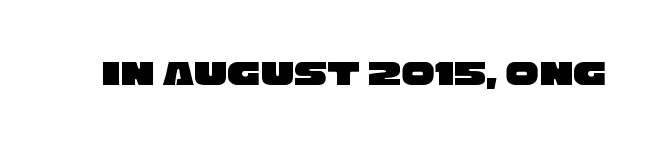
{"serif": "no", "width": "wide", "stroke_contrast": "low", "x_height": "large", "monospaced": "no", "underline": "no", "letter_spacing": "normal", "letter_spacing_em": 0.0, "glyph_px": 37}
